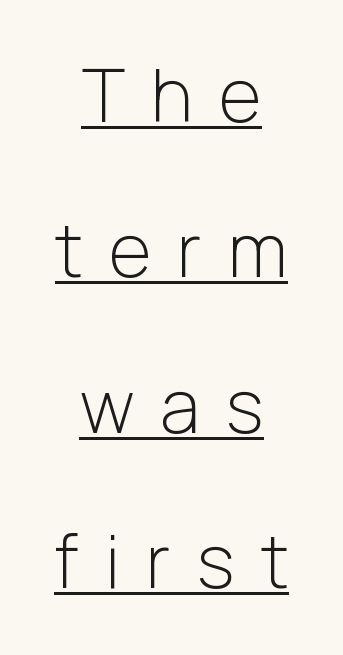
Q: Is the text bold? A: No.
Q: Is the text italic (slanted)? A: No, it is upright.
Q: Is the typeface a serif or a sans-serif typeface? A: Sans-serif.
Q: Is the text underlined? A: Yes.
Q: How is the paragraph aligned? A: Centered.
Q: Is the spacing between letters normal or unusually wide? A: Unusually wide.
Q: Is the spacing between lines tight, normal or loose? A: Loose.
Q: Width (condensed, normal, or wide)? A: Normal.
Q: Stroke contrast? A: Low.
Q: x-height? A: Medium.
Q: Monospaced? A: No.
